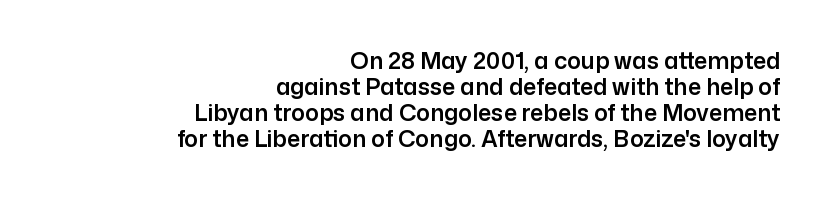
Nobody touched the tracking dial on this one. The paragraph has a hard right edge and a soft left edge. The rendering uses a small line-height, squeezing the rows. Underlining? Definitely not there. This is roman type, the default non-slanted kind.
